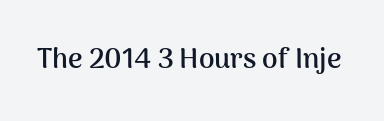
The image shows 28 px semibold sans-serif type, upright; set normal letter spacing, not underlined; medium stroke contrast and a medium x-height.
